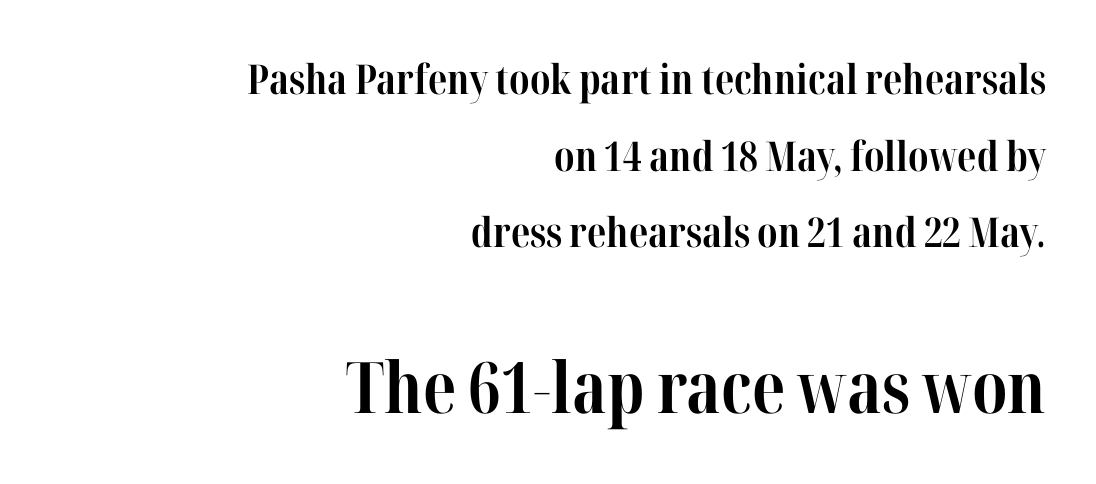
The image shows 71 px bold, condensed serif type, upright; set right-aligned, line spacing 1.87x, normal letter spacing, not underlined; the second (bottom) block is 1.73x larger; high stroke contrast and a medium x-height.
